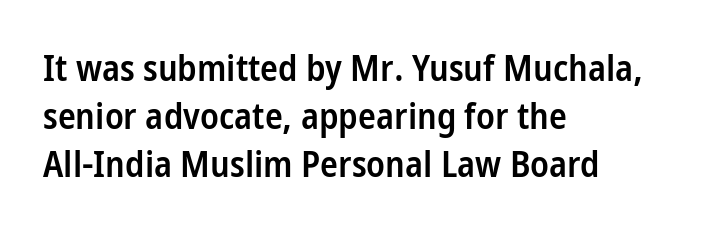
Here the designer chose a conventional face with non-uniform glyph widths. What's the leading like? Ordinary, nothing unusual. This sample is left-justified, so line endings fall wherever the words run out. A roman cut, with each character standing at attention. The passage shown is typeset with a sans-serif family. Look at the stroke-to-counter ratio: somewhat heavy, a semibold.
